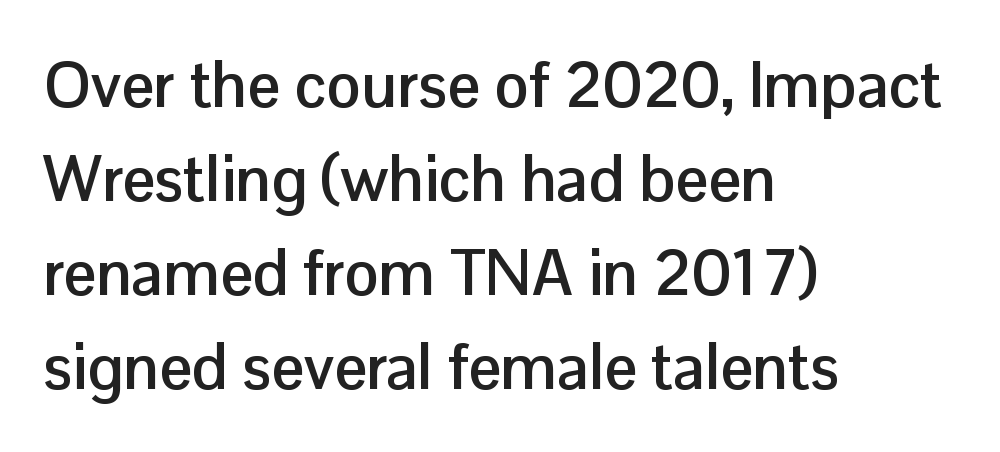
{"serif": "no", "italic": "no", "bold": "yes", "weight": "semibold", "width": "normal", "stroke_contrast": "low", "x_height": "medium", "monospaced": "no", "underline": "no", "align": "left", "line_spacing": "normal", "line_spacing_ratio": 1.47, "letter_spacing": "normal", "letter_spacing_em": 0.0, "glyph_px": 64}
